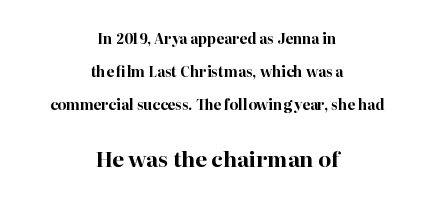
The image shows 21 px bold type, upright; set centered, loose line spacing (2.34x), normal letter spacing, not underlined; the second (bottom) block is 1.5x larger.
